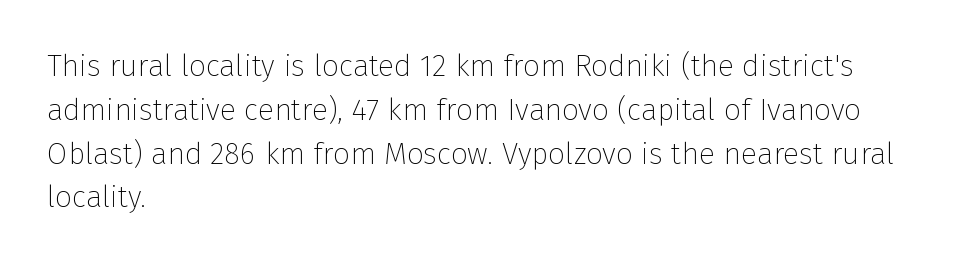
Q: Is the text bold? A: No.
Q: Is the text italic (slanted)? A: No, it is upright.
Q: Is the typeface a serif or a sans-serif typeface? A: Sans-serif.
Q: Is the text underlined? A: No.
Q: How is the paragraph aligned? A: Left-aligned.
Q: Is the spacing between letters normal or unusually wide? A: Normal.
Q: Is the spacing between lines tight, normal or loose? A: Normal.
Q: Width (condensed, normal, or wide)? A: Normal.
Q: Stroke contrast? A: Low.
Q: x-height? A: Medium.
Q: Monospaced? A: No.
